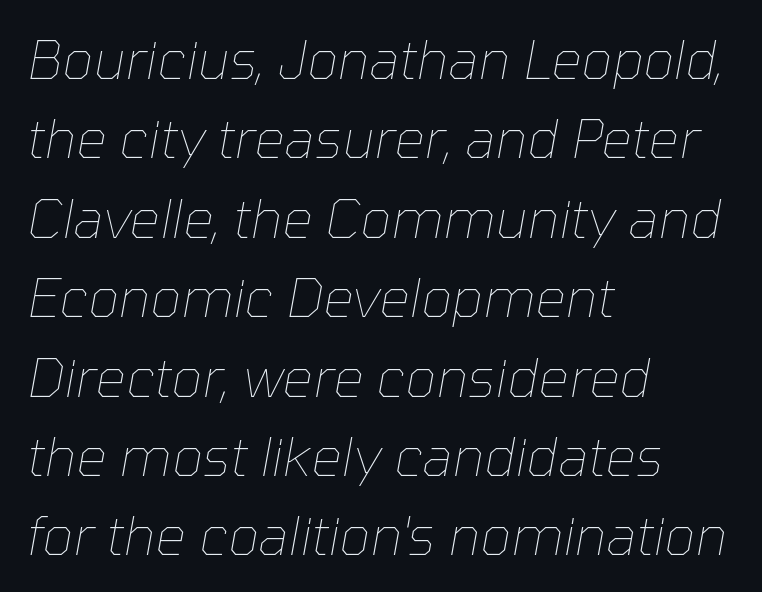
The image shows 54 px thin type, italic (leaning right); set left-aligned, normal line spacing (1.47x), normal letter spacing, not underlined; low stroke contrast and a medium x-height.
